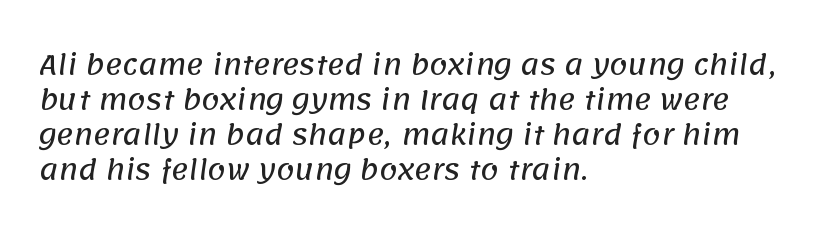
{"underline": "no", "align": "left", "line_spacing": "normal", "line_spacing_ratio": 1.35, "letter_spacing": "normal", "letter_spacing_em": 0.0, "glyph_px": 26}
